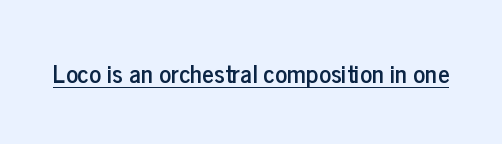
{"italic": "no", "underline": "yes", "letter_spacing": "normal", "letter_spacing_em": 0.0, "glyph_px": 25}
